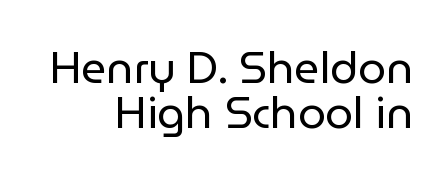
{"serif": "no", "italic": "no", "bold": "no", "weight": "regular", "width": "normal", "stroke_contrast": "low", "x_height": "medium", "monospaced": "no", "underline": "no", "align": "right", "line_spacing": "tight", "line_spacing_ratio": 1.03, "letter_spacing": "normal", "letter_spacing_em": 0.0, "glyph_px": 44}
